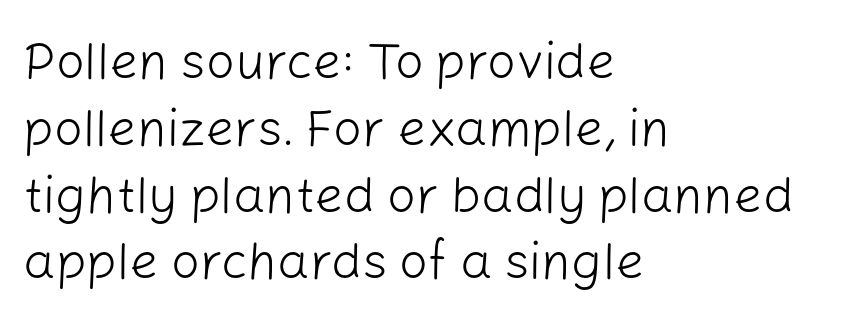
The image shows 51 px light sans-serif type, upright; set left-aligned, normal line spacing (1.31x), normal letter spacing, not underlined; low stroke contrast and a medium x-height.
